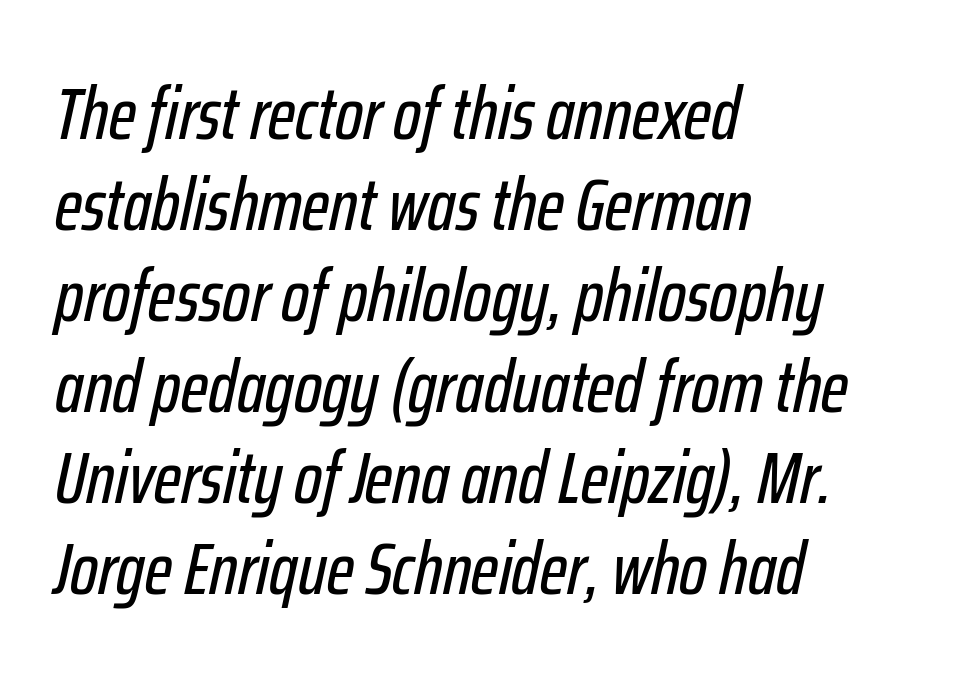
{"italic": "yes", "lean": "right", "slant_degrees": 12, "width": "condensed", "stroke_contrast": "low", "x_height": "medium", "monospaced": "no", "underline": "no", "align": "left", "line_spacing_ratio": 1.23, "letter_spacing": "normal", "letter_spacing_em": 0.0, "glyph_px": 74}
